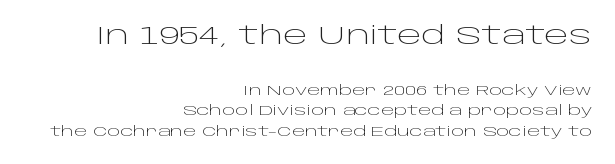
Q: Is the text bold? A: No.
Q: Is the text italic (slanted)? A: No, it is upright.
Q: Is the text underlined? A: No.
Q: How is the paragraph aligned? A: Right-aligned.
Q: Is the spacing between letters normal or unusually wide? A: Normal.
Q: Is the spacing between lines tight, normal or loose? A: Normal.
Q: Which block of text is set in a larger size, the first (top) or the second (bottom)? A: The first (top) one.
